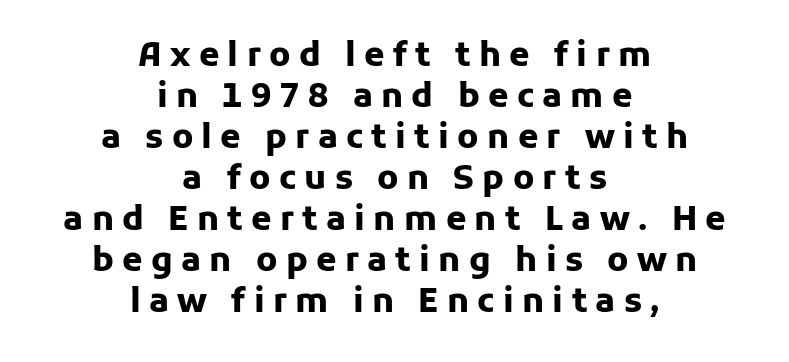
The image shows 33 px heavy sans-serif type, upright; set centered, line spacing 1.24x, unusually wide letter spacing (+0.25 em), not underlined; low stroke contrast and a medium x-height.
